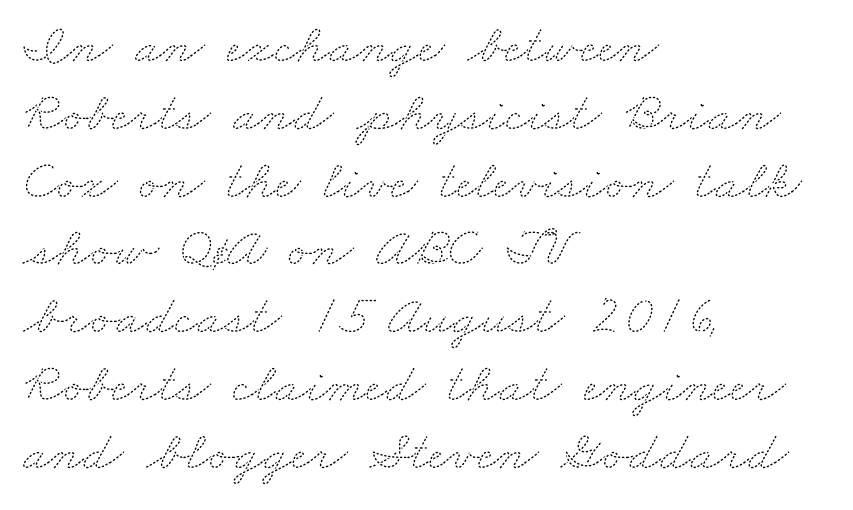
Q: Is the text bold? A: No.
Q: Is the text underlined? A: No.
Q: How is the paragraph aligned? A: Left-aligned.
Q: Is the spacing between letters normal or unusually wide? A: Normal.
Q: Width (condensed, normal, or wide)? A: Wide.
Q: Stroke contrast? A: Medium.
Q: x-height? A: Small.
Q: Monospaced? A: No.
